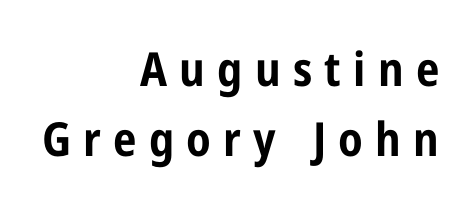
The image shows 47 px bold, condensed sans-serif type, upright; set right-aligned, normal line spacing (1.49x), unusually wide letter spacing (+0.26 em), not underlined; low stroke contrast and a medium x-height.
